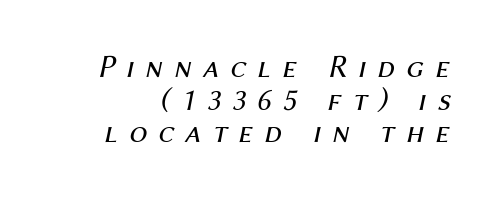
The image shows 32 px regular-weight type, italic (leaning right); set tight line spacing (1.02x), unusually wide letter spacing (+0.35 em), not underlined; medium stroke contrast and a medium x-height.
